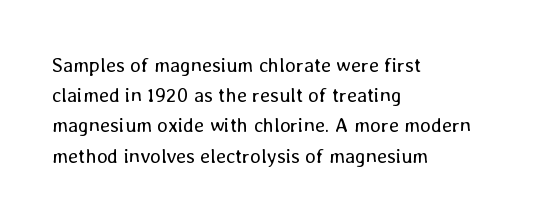
{"italic": "no", "bold": "no", "underline": "no", "align": "left", "line_spacing": "normal", "line_spacing_ratio": 1.51, "letter_spacing": "normal", "letter_spacing_em": 0.0, "glyph_px": 20}
